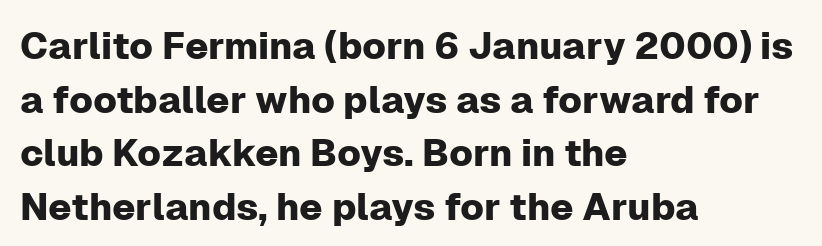
The image shows 38 px sans-serif type, upright; set left-aligned, normal line spacing (1.41x), normal letter spacing, not underlined; low stroke contrast and a medium x-height.
